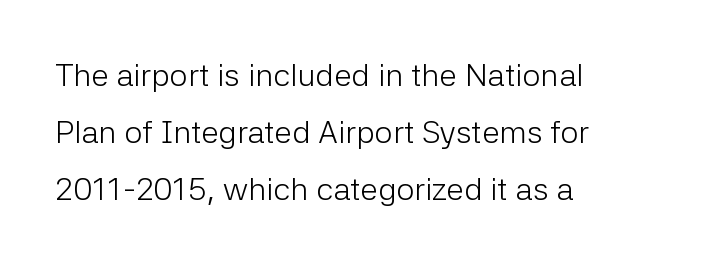
Q: Is the text bold? A: No.
Q: Is the text italic (slanted)? A: No, it is upright.
Q: Is the typeface a serif or a sans-serif typeface? A: Sans-serif.
Q: Is the text underlined? A: No.
Q: How is the paragraph aligned? A: Left-aligned.
Q: Is the spacing between letters normal or unusually wide? A: Normal.
Q: Width (condensed, normal, or wide)? A: Normal.
Q: Stroke contrast? A: Low.
Q: x-height? A: Medium.
Q: Monospaced? A: No.
